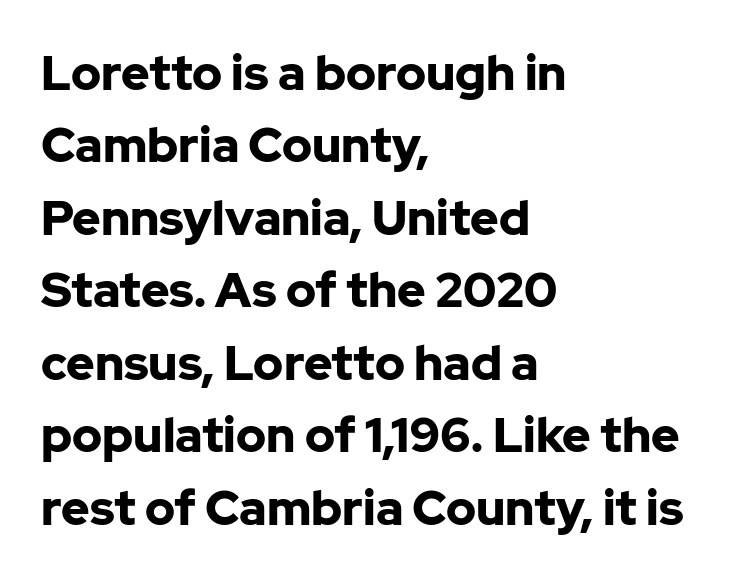
Q: Is the text bold? A: Yes.
Q: Is the text italic (slanted)? A: No, it is upright.
Q: Is the typeface a serif or a sans-serif typeface? A: Sans-serif.
Q: Is the text underlined? A: No.
Q: How is the paragraph aligned? A: Left-aligned.
Q: Is the spacing between letters normal or unusually wide? A: Normal.
Q: Is the spacing between lines tight, normal or loose? A: Normal.
Q: Width (condensed, normal, or wide)? A: Normal.
Q: Stroke contrast? A: Low.
Q: x-height? A: Medium.
Q: Monospaced? A: No.
